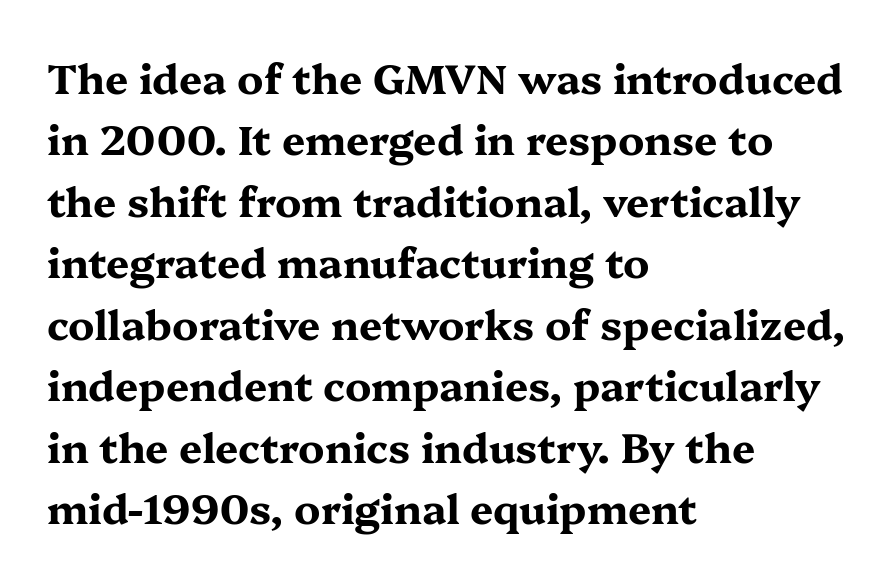
Q: Is the text bold? A: Yes.
Q: Is the text italic (slanted)? A: No, it is upright.
Q: Is the typeface a serif or a sans-serif typeface? A: Serif.
Q: Is the text underlined? A: No.
Q: How is the paragraph aligned? A: Left-aligned.
Q: Is the spacing between letters normal or unusually wide? A: Normal.
Q: Is the spacing between lines tight, normal or loose? A: Normal.
Q: Width (condensed, normal, or wide)? A: Wide.
Q: Stroke contrast? A: Medium.
Q: x-height? A: Medium.
Q: Monospaced? A: No.
